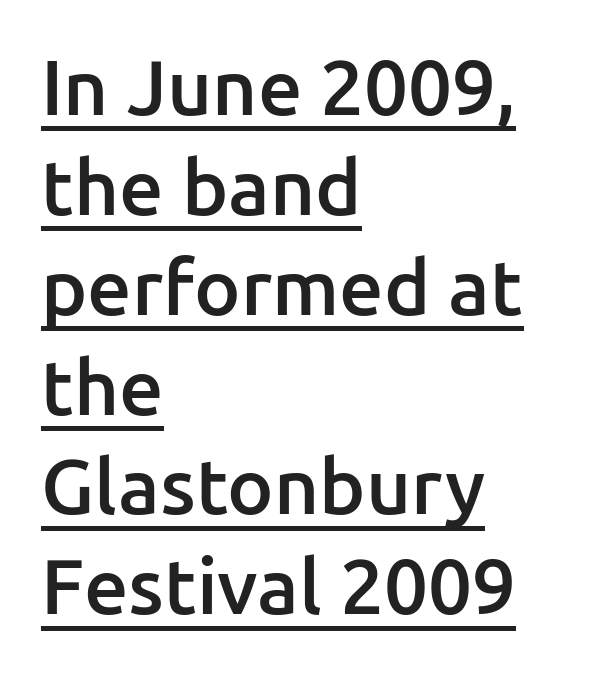
The image shows 78 px semibold sans-serif type, upright; set left-aligned, normal line spacing (1.28x), normal letter spacing, underlined; low stroke contrast and a medium x-height.
